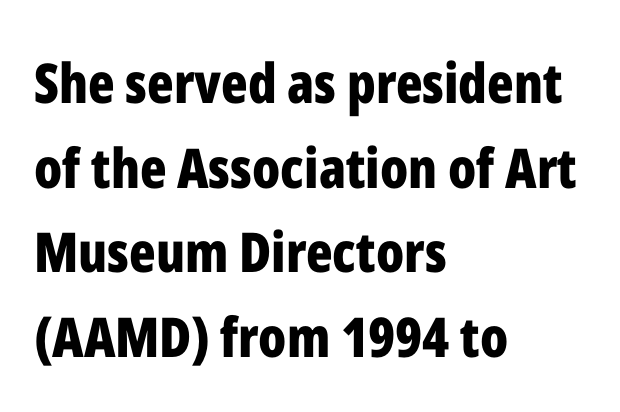
Q: Is the text bold? A: Yes.
Q: Is the text italic (slanted)? A: No, it is upright.
Q: Is the typeface a serif or a sans-serif typeface? A: Sans-serif.
Q: Is the text underlined? A: No.
Q: How is the paragraph aligned? A: Left-aligned.
Q: Is the spacing between letters normal or unusually wide? A: Normal.
Q: Is the spacing between lines tight, normal or loose? A: Normal.
Q: Width (condensed, normal, or wide)? A: Condensed.
Q: Stroke contrast? A: Low.
Q: x-height? A: Medium.
Q: Monospaced? A: No.
